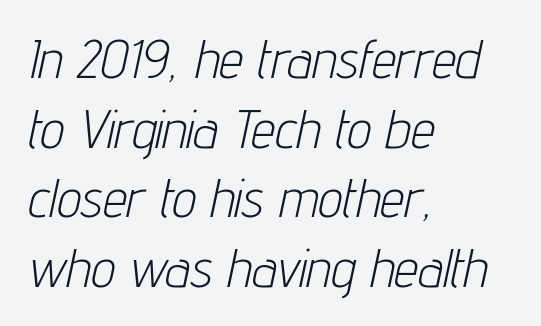
{"italic": "yes", "lean": "right", "slant_degrees": 12, "bold": "no", "weight": "light", "width": "condensed", "stroke_contrast": "low", "x_height": "medium", "monospaced": "no", "underline": "no", "align": "left", "line_spacing": "normal", "line_spacing_ratio": 1.29, "letter_spacing": "normal", "letter_spacing_em": 0.0, "glyph_px": 54}
